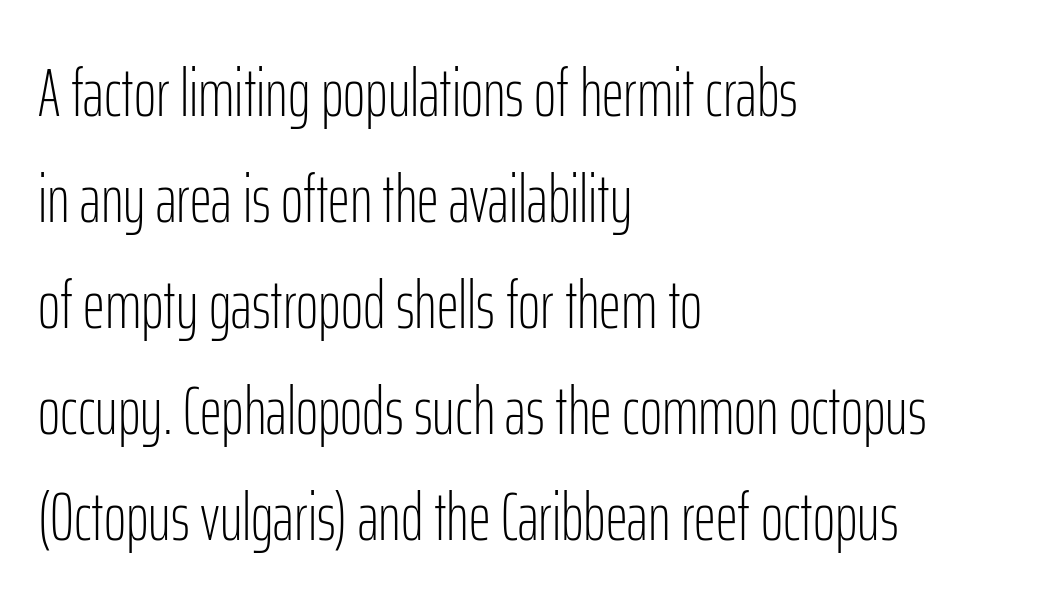
Is the letter spacing exaggerated? No — it looks like the ordinary default. Each row of text sits above clean, open space. No feet cap the strokes, marking this as sans-serif type. Every stem runs plumb, perpendicular to the baseline. The designer left line spacing at the default. Horizontally, the lines are justified to the leading edge only.
